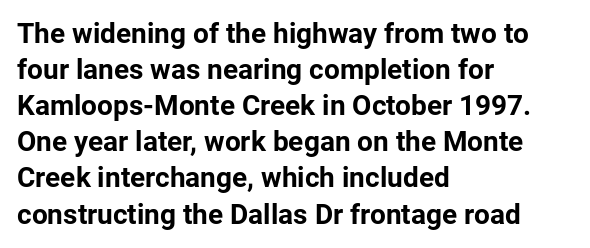
The image shows 28 px bold sans-serif type, upright; set left-aligned, normal line spacing (1.29x), normal letter spacing, not underlined; low stroke contrast and a medium x-height.
